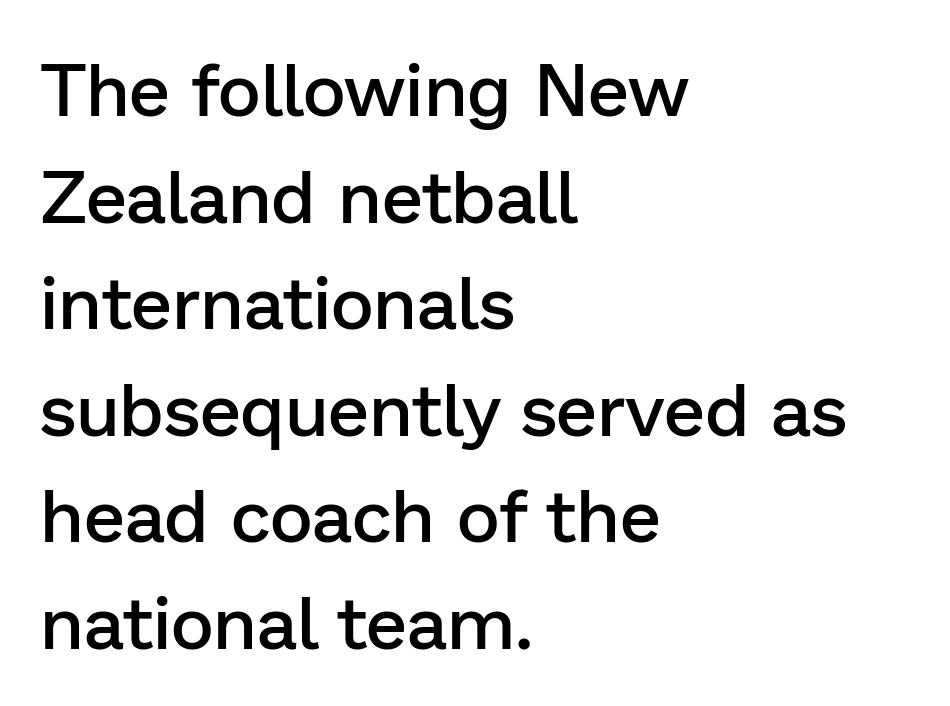
This is moderately heavy type, rendered in semibold. The type family on display is of the sans-serif kind. These lines stack with their left ends in a neat column. Is this a fixed-width face? No — the glyphs have proportional, varying widths. Ordinary non-slanted type is in use. The designer left line spacing at the default.
